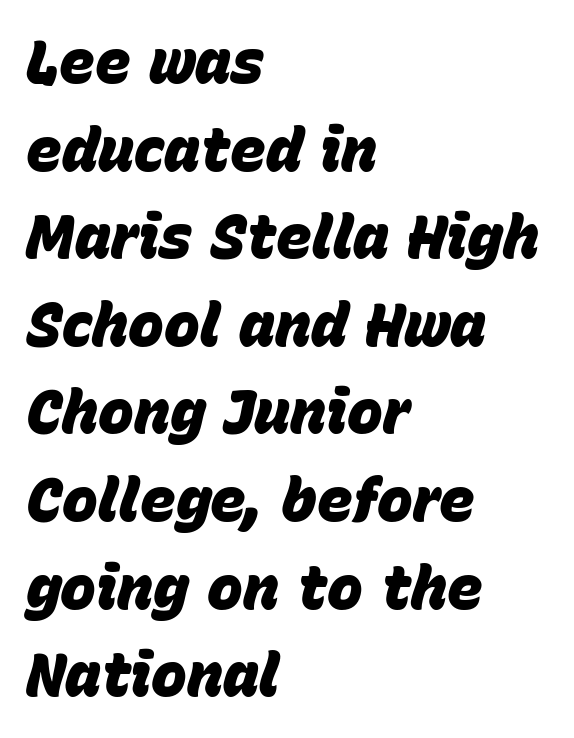
Quick note: underline off. Teacher's note: observe the even left margin — that is flush-left alignment. No extra tracking has been applied to these lines. The block of text has a typical density, with ordinary space between rows. Spacing verdict: proportional, widths tailored to each character.
